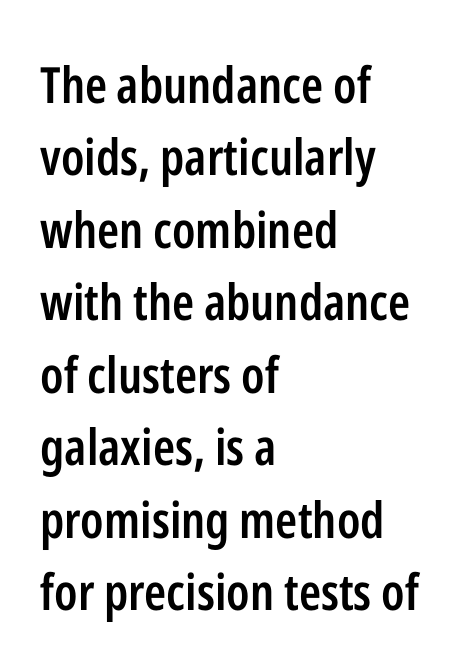
The image shows 50 px semibold, condensed sans-serif type, upright; set left-aligned, normal line spacing (1.45x), normal letter spacing, not underlined; low stroke contrast and a medium x-height.
